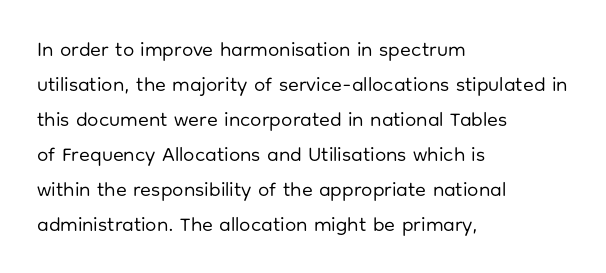
Q: Is the text bold? A: No.
Q: Is the text italic (slanted)? A: No, it is upright.
Q: Is the text underlined? A: No.
Q: How is the paragraph aligned? A: Left-aligned.
Q: Is the spacing between letters normal or unusually wide? A: Normal.
